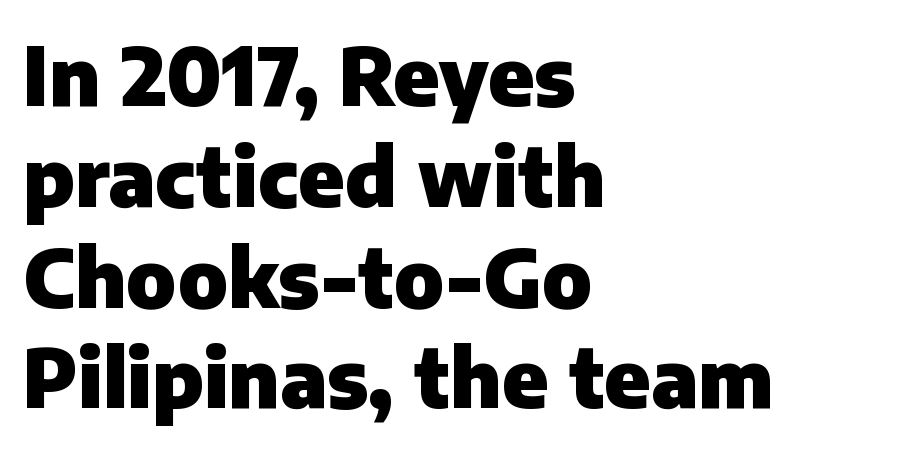
Q: Is the text bold? A: Yes.
Q: Is the text italic (slanted)? A: No, it is upright.
Q: Is the typeface a serif or a sans-serif typeface? A: Sans-serif.
Q: Is the text underlined? A: No.
Q: How is the paragraph aligned? A: Left-aligned.
Q: Is the spacing between letters normal or unusually wide? A: Normal.
Q: Is the spacing between lines tight, normal or loose? A: Normal.
Q: Width (condensed, normal, or wide)? A: Normal.
Q: Stroke contrast? A: Low.
Q: x-height? A: Medium.
Q: Monospaced? A: No.
